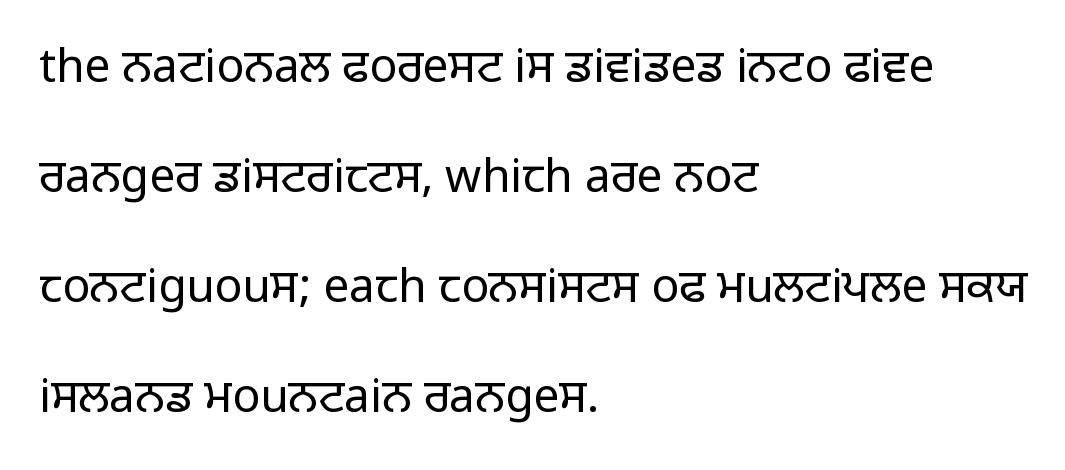
Q: Is the text bold? A: No.
Q: Is the text italic (slanted)? A: No, it is upright.
Q: Is the typeface a serif or a sans-serif typeface? A: Sans-serif.
Q: Is the text underlined? A: No.
Q: How is the paragraph aligned? A: Left-aligned.
Q: Is the spacing between letters normal or unusually wide? A: Normal.
Q: Is the spacing between lines tight, normal or loose? A: Loose.
Q: Width (condensed, normal, or wide)? A: Normal.
Q: Stroke contrast? A: Low.
Q: x-height? A: Medium.
Q: Monospaced? A: No.
